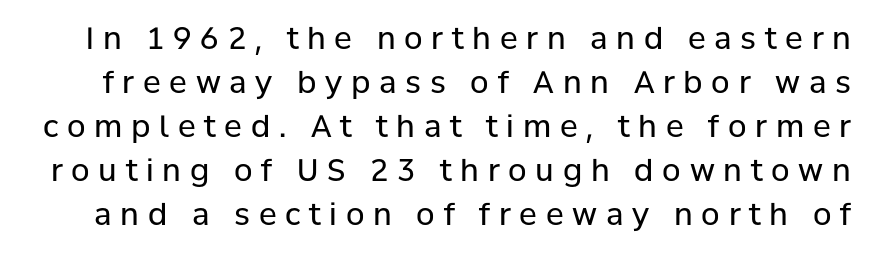
Letters rest on an invisible, unmarked baseline. Interline gaps are of average width in this sample. Regarding serifs, this sample does without them. A typesetter would call this proportional, since set widths differ per character.
